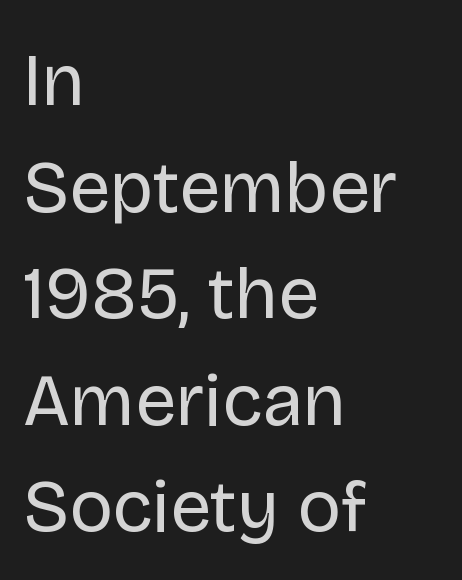
{"serif": "no", "italic": "no", "bold": "no", "weight": "regular", "width": "normal", "stroke_contrast": "low", "x_height": "large", "monospaced": "no", "underline": "no", "align": "left", "line_spacing": "normal", "line_spacing_ratio": 1.46, "letter_spacing": "normal", "letter_spacing_em": 0.0, "glyph_px": 73}
